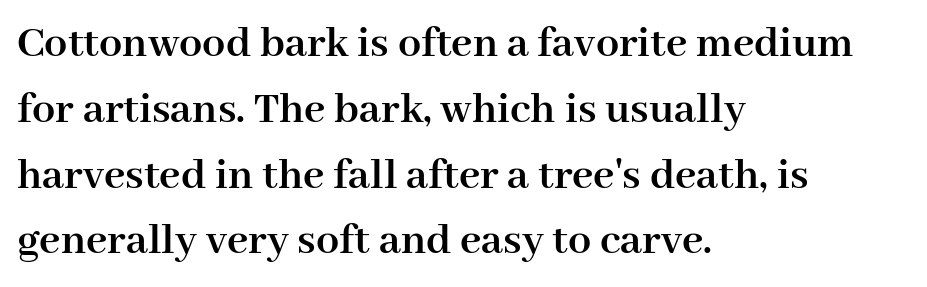
The rag falls on the right side of this text block. In terms of leading, this rendering sits right in the middle. Notice how thick the strokes are: this is what a full bold looks like. Quick note: not italic, upright. Any mark beneath the type? The region is blank.
